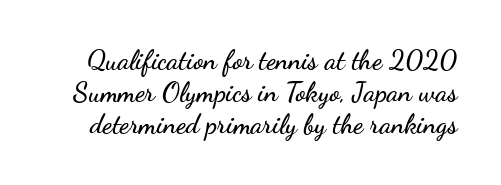
Honestly, the letter spacing is just normal — you wouldn't notice it. This rendering features lettering with no underline.
